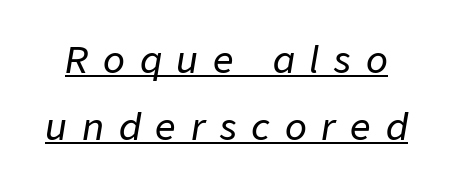
Q: Is the text italic (slanted)? A: Yes, it leans right by about 9 degrees.
Q: Is the text underlined? A: Yes.
Q: Is the spacing between letters normal or unusually wide? A: Unusually wide.
Q: Width (condensed, normal, or wide)? A: Normal.
Q: Stroke contrast? A: Low.
Q: x-height? A: Medium.
Q: Monospaced? A: No.
